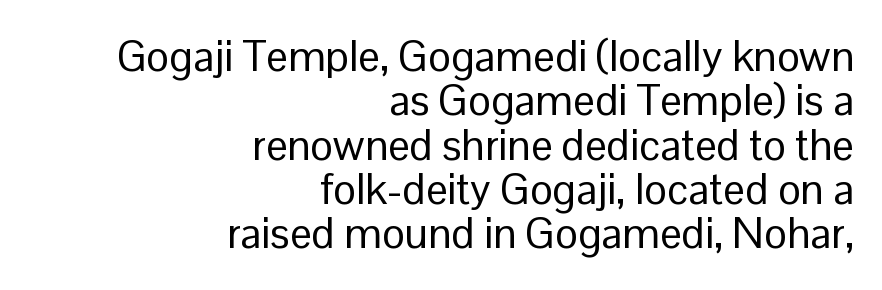
Character widths vary here, with narrow letters taking less room than wide ones. Reading down the block, your eye finds every line finishing at a fixed right position. Regarding leading, the lines here are crowded together. Do the letters lean? They stand straight. The glyphs are unaccompanied by any horizontal stroke below them.
